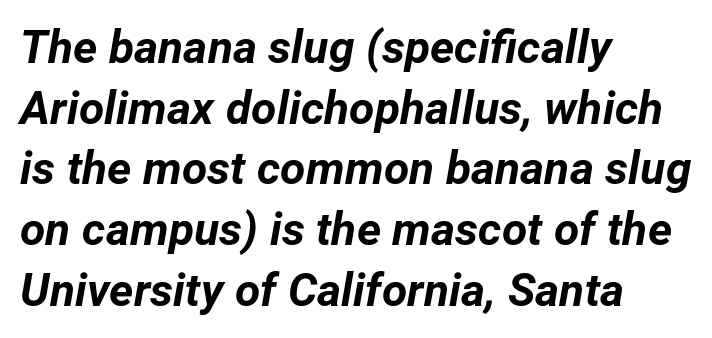
Q: Is the text bold? A: Yes.
Q: Is the text italic (slanted)? A: Yes, it leans right by about 12 degrees.
Q: Is the text underlined? A: No.
Q: How is the paragraph aligned? A: Left-aligned.
Q: Is the spacing between letters normal or unusually wide? A: Normal.
Q: Is the spacing between lines tight, normal or loose? A: Normal.
Q: Width (condensed, normal, or wide)? A: Normal.
Q: Stroke contrast? A: Low.
Q: x-height? A: Medium.
Q: Monospaced? A: No.
